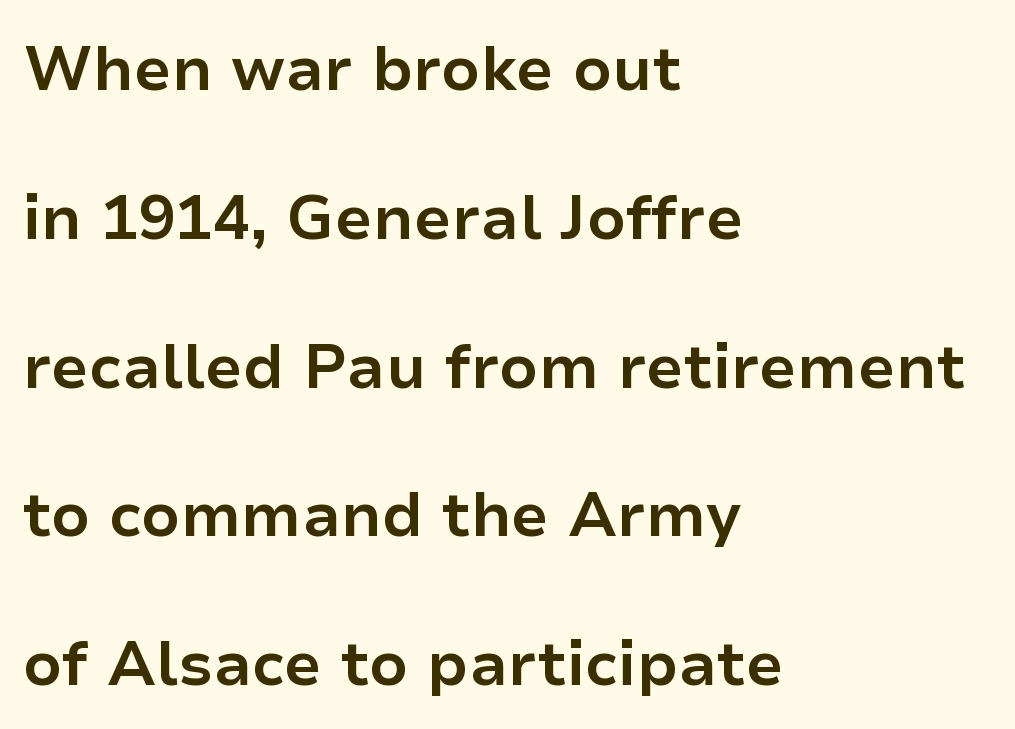
The image shows 62 px bold sans-serif type, upright; set left-aligned, loose line spacing (2.4x), normal letter spacing, not underlined; low stroke contrast and a medium x-height.
